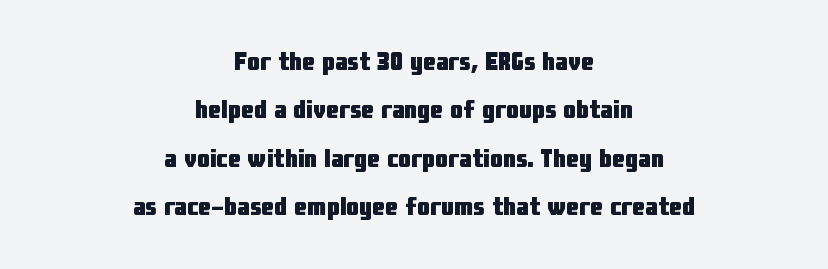
The image shows 26 px bold type, upright; set centered, line spacing 1.86x, normal letter spacing, not underlined.
